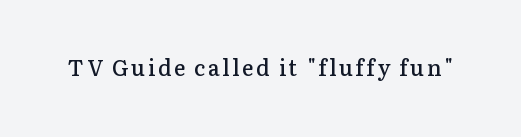
The image shows 22 px text type, upright; set not underlined.
